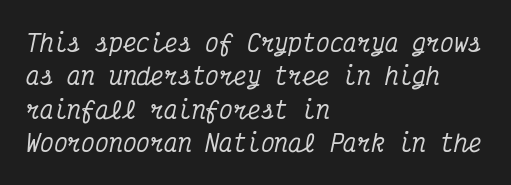
{"italic": "yes", "lean": "right", "slant_degrees": 12, "underline": "no", "align": "left", "line_spacing": "normal", "line_spacing_ratio": 1.45, "letter_spacing": "normal", "letter_spacing_em": 0.0, "glyph_px": 23}
